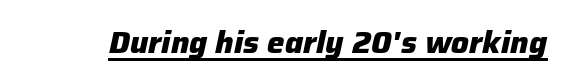
Q: Is the text bold? A: Yes.
Q: Is the text italic (slanted)? A: Yes, it leans right by about 12 degrees.
Q: Is the text underlined? A: Yes.
Q: Is the spacing between letters normal or unusually wide? A: Normal.
Q: Width (condensed, normal, or wide)? A: Normal.
Q: Stroke contrast? A: Low.
Q: x-height? A: Medium.
Q: Monospaced? A: No.
